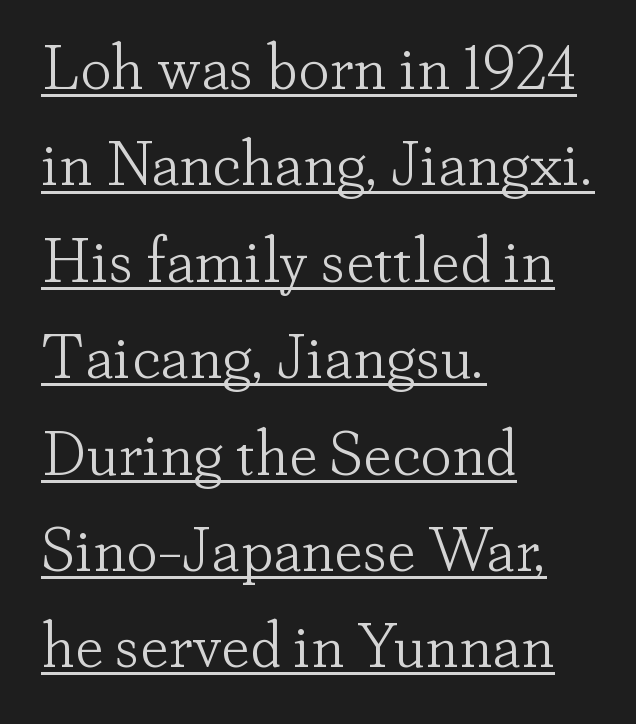
Q: Is the text bold? A: No.
Q: Is the text italic (slanted)? A: No, it is upright.
Q: Is the typeface a serif or a sans-serif typeface? A: Serif.
Q: Is the text underlined? A: Yes.
Q: How is the paragraph aligned? A: Left-aligned.
Q: Is the spacing between letters normal or unusually wide? A: Normal.
Q: Is the spacing between lines tight, normal or loose? A: Normal.
Q: Width (condensed, normal, or wide)? A: Normal.
Q: Stroke contrast? A: Low.
Q: x-height? A: Small.
Q: Monospaced? A: No.
